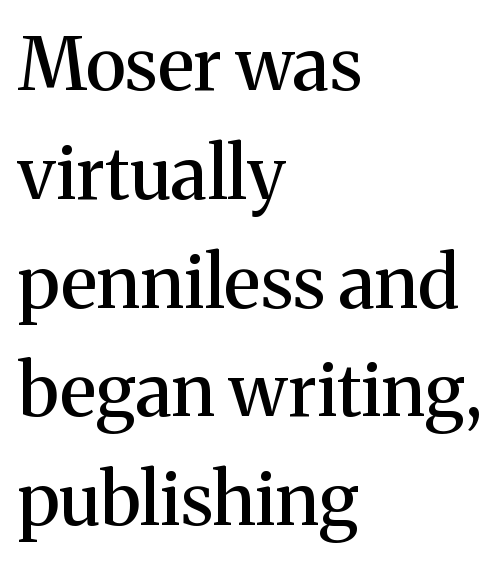
{"serif": "yes", "italic": "no", "width": "normal", "stroke_contrast": "medium", "x_height": "medium", "monospaced": "no", "underline": "no", "align": "left", "line_spacing": "normal", "line_spacing_ratio": 1.49, "letter_spacing": "normal", "letter_spacing_em": 0.0, "glyph_px": 73}
